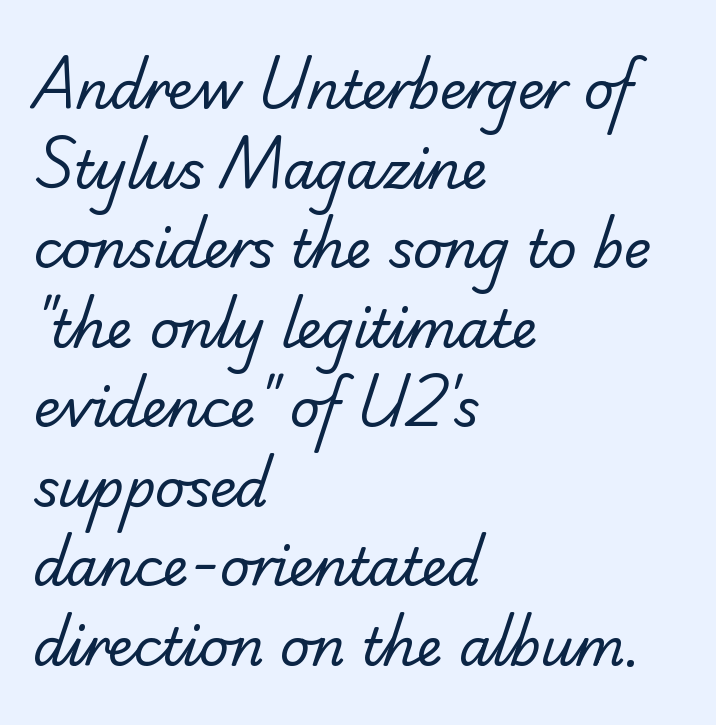
Q: Is the text bold? A: No.
Q: Is the typeface a serif or a sans-serif typeface? A: Serif.
Q: Is the text underlined? A: No.
Q: How is the paragraph aligned? A: Left-aligned.
Q: Is the spacing between letters normal or unusually wide? A: Normal.
Q: Is the spacing between lines tight, normal or loose? A: Normal.
Q: Width (condensed, normal, or wide)? A: Normal.
Q: Stroke contrast? A: Low.
Q: x-height? A: Small.
Q: Monospaced? A: No.
